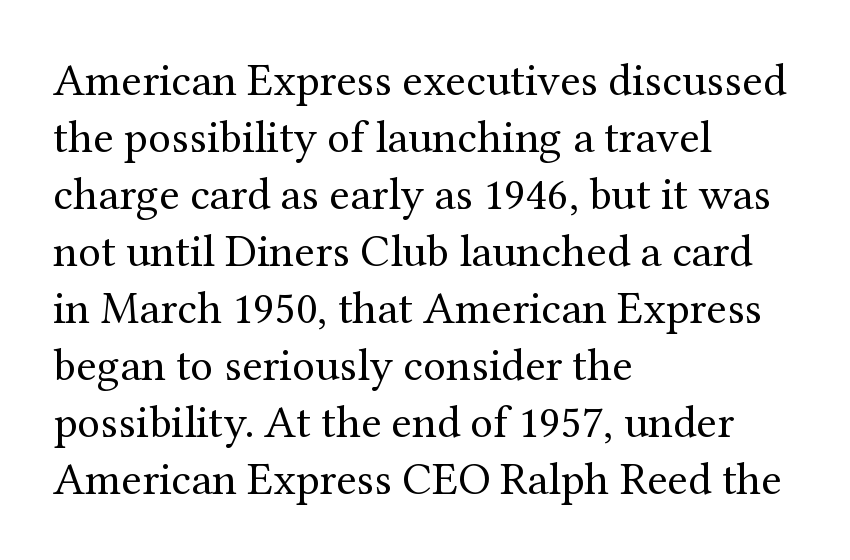
The image shows 46 px regular-weight serif type, upright; set left-aligned, line spacing 1.24x, normal letter spacing, not underlined; medium stroke contrast and a medium x-height.
